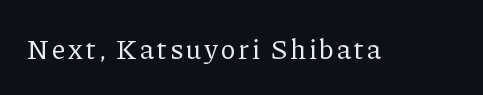
{"serif": "yes", "italic": "no", "bold": "no", "weight": "regular", "width": "normal", "stroke_contrast": "low", "x_height": "medium", "monospaced": "no", "underline": "no", "glyph_px": 28}
